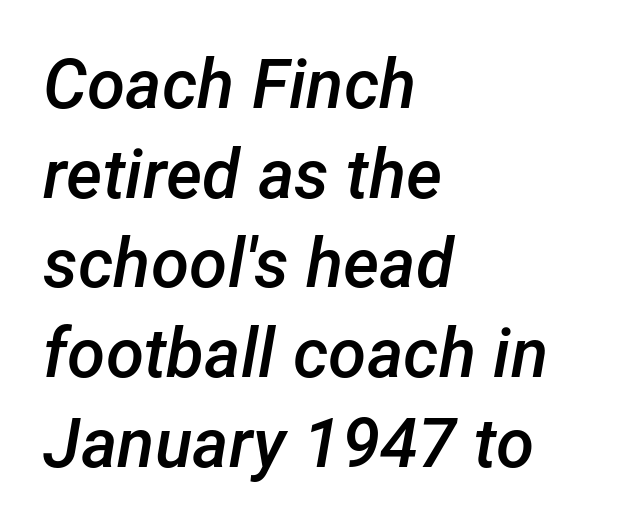
Clear beneath every line of the passage. Stems and bowls a touch heavier than normal — semibold. Varying glyph widths throughout — classic text-font behaviour. Observe the lean: these are italic letterforms.
